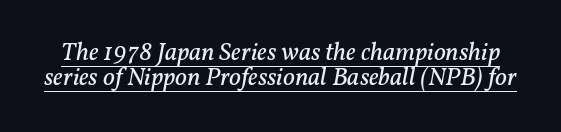
Characters follow at the spacing the type designer built in. Emphasis-style slanted type is in use. Nothing heavy about these letters — not bold at all. Every word sits above its own underline.
